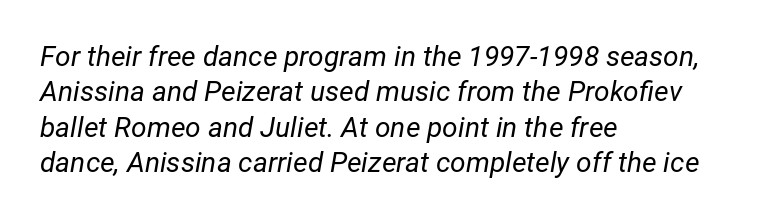
Q: Is the text bold? A: No.
Q: Is the text italic (slanted)? A: Yes, it leans right by about 12 degrees.
Q: Is the text underlined? A: No.
Q: How is the paragraph aligned? A: Left-aligned.
Q: Is the spacing between letters normal or unusually wide? A: Normal.
Q: Is the spacing between lines tight, normal or loose? A: Normal.
Q: Width (condensed, normal, or wide)? A: Normal.
Q: Stroke contrast? A: Low.
Q: x-height? A: Medium.
Q: Monospaced? A: No.
